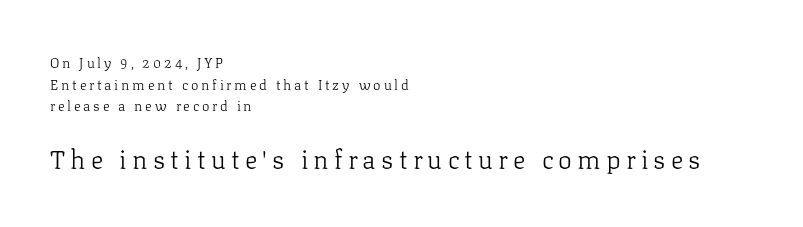
The image shows 26 px text type, upright; set left-aligned, normal line spacing (1.55x), unusually wide letter spacing (+0.2 em), not underlined; the second (bottom) block is 1.86x larger.
